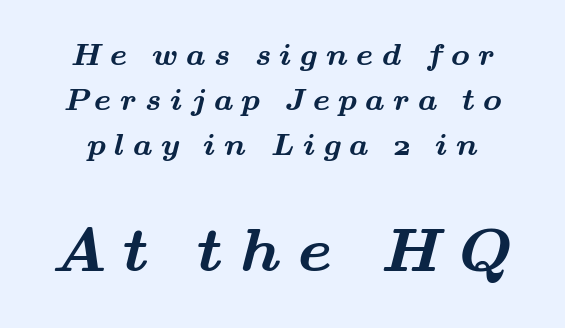
The image shows 62 px bold, wide serif type; set normal line spacing (1.45x), unusually wide letter spacing (+0.27 em), not underlined; the second (bottom) block is 2.0x larger; medium stroke contrast and a small x-height.
